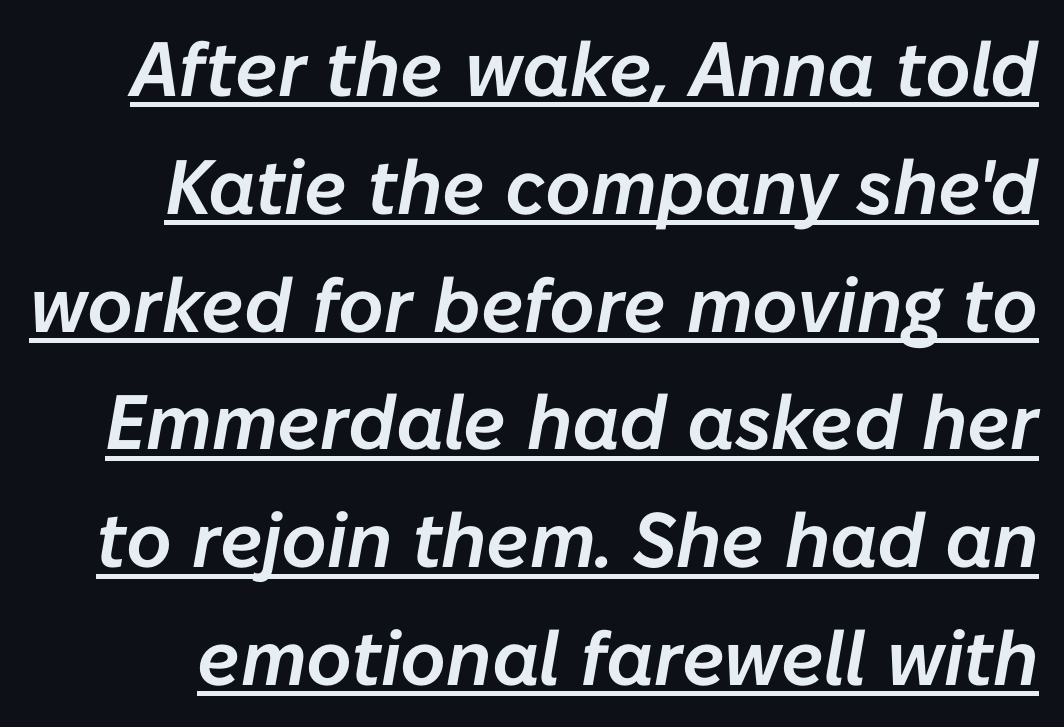
Q: Is the text italic (slanted)? A: Yes, it leans right by about 10 degrees.
Q: Is the text underlined? A: Yes.
Q: Is the spacing between letters normal or unusually wide? A: Normal.
Q: Is the spacing between lines tight, normal or loose? A: Normal.
Q: Width (condensed, normal, or wide)? A: Normal.
Q: Stroke contrast? A: Low.
Q: x-height? A: Medium.
Q: Monospaced? A: No.
